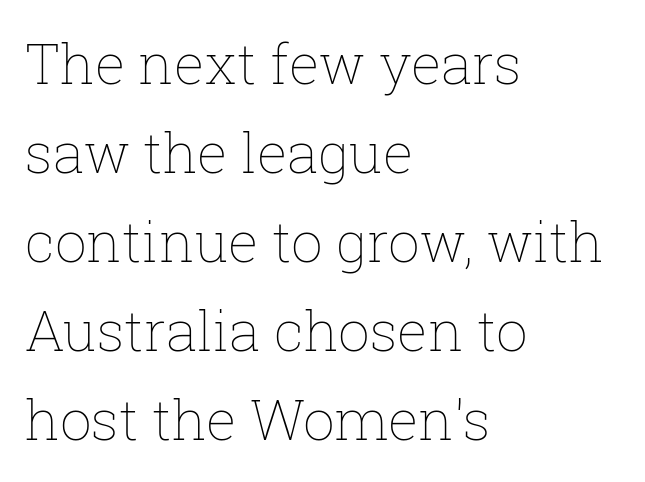
The image shows 56 px thin type, upright; set left-aligned, normal line spacing (1.59x), normal letter spacing, not underlined; low stroke contrast and a medium x-height.
